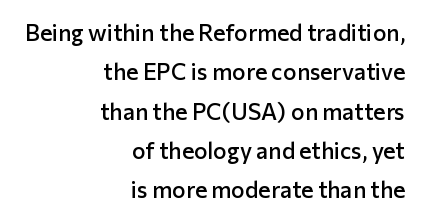
{"italic": "no", "bold": "semi", "underline": "no", "align": "right", "line_spacing_ratio": 1.71, "letter_spacing": "normal", "letter_spacing_em": 0.0, "glyph_px": 23}
